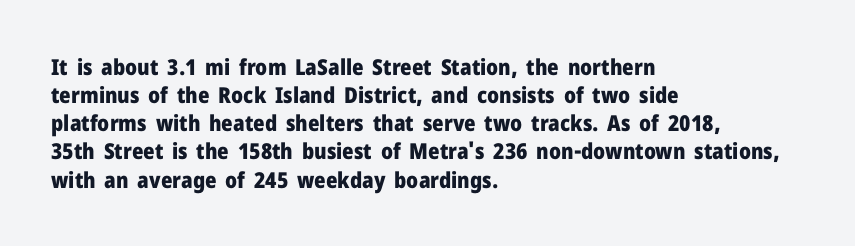
The image shows 22 px bold type, upright; set left-aligned, normal line spacing (1.28x), normal letter spacing, not underlined.
